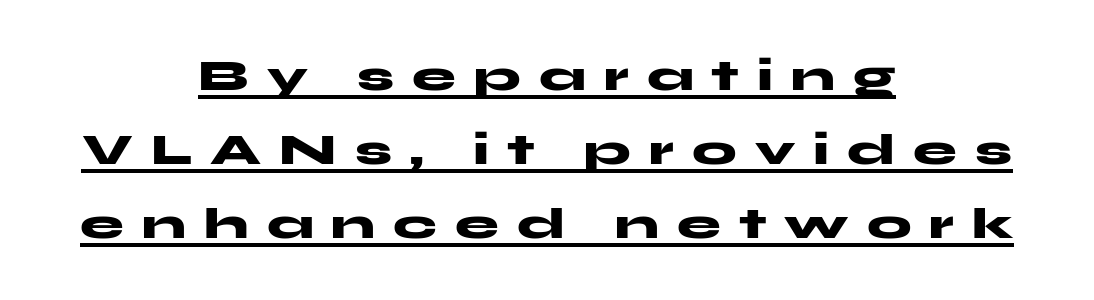
The image shows 44 px heavy, wide sans-serif type, upright; set centered, normal line spacing (1.68x), unusually wide letter spacing (+0.41 em), underlined; medium stroke contrast and a medium x-height.
